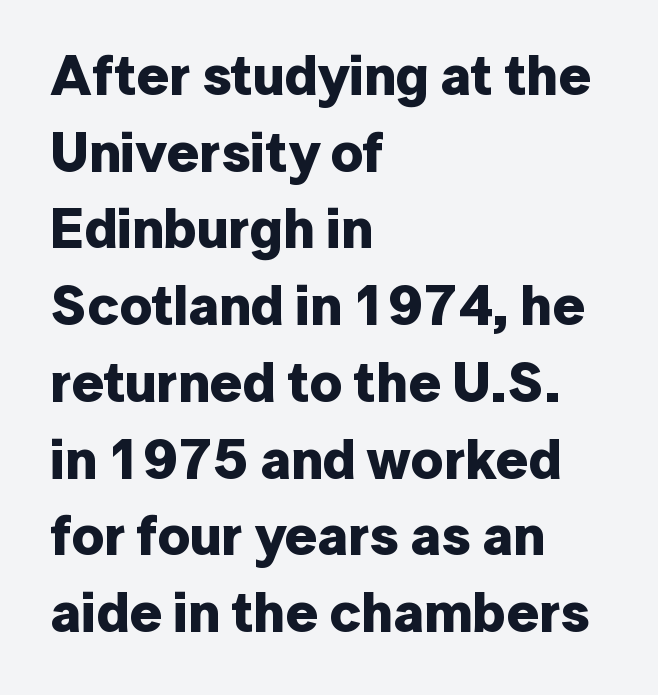
{"serif": "no", "italic": "no", "bold": "yes", "weight": "bold", "width": "normal", "stroke_contrast": "low", "x_height": "medium", "monospaced": "no", "underline": "no", "align": "left", "line_spacing": "normal", "line_spacing_ratio": 1.37, "letter_spacing": "normal", "letter_spacing_em": 0.0, "glyph_px": 56}
